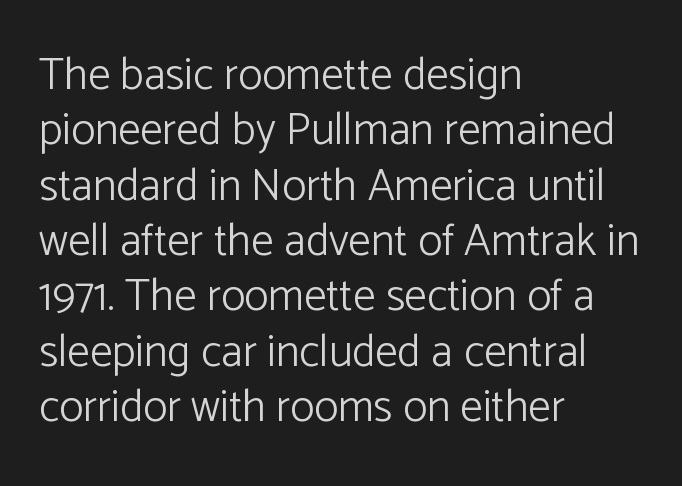
Has an underline been added? It has not. A typesetter would call this zero additional tracking. Note the varied advance widths — an 'i' is clearly narrower than an 'm'. A typesetter would label this face a sans.
